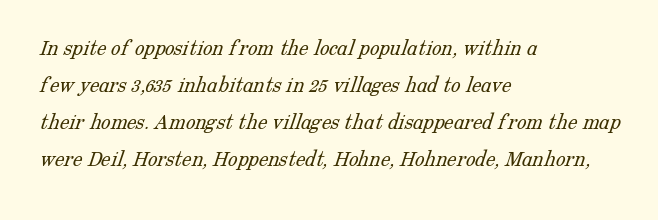
{"bold": "no", "underline": "no", "align": "left", "line_spacing": "normal", "line_spacing_ratio": 1.54, "letter_spacing": "normal", "letter_spacing_em": 0.0, "glyph_px": 24}
